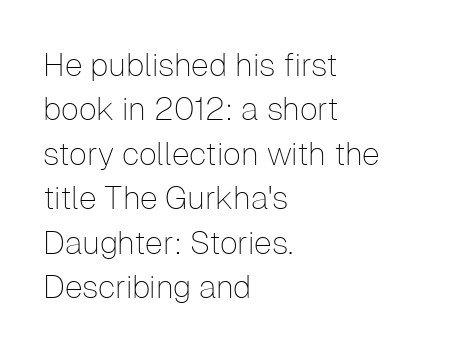
The image shows 32 px thin sans-serif type, upright; set left-aligned, normal line spacing (1.39x), normal letter spacing, not underlined; low stroke contrast and a medium x-height.
